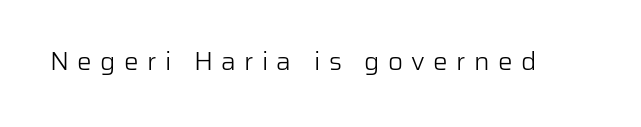
The image shows 26 px text type, upright; set unusually wide letter spacing (+0.32 em), not underlined.
